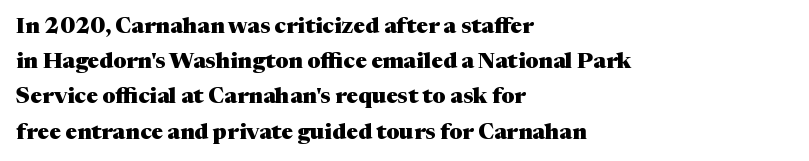
Every row of glyphs begins at an identical x-position on the left. Each word holds together tightly as a unit, with standard inter-letter gaps. What's the leading like? Ordinary, nothing unusual. Nope, not italic — everything's standing straight. The space directly below the letters is spotless.
